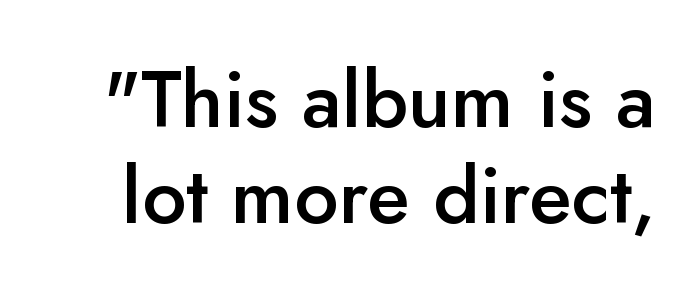
I'd describe the lettering as semibold — firm but not a full bold. Vertical strokes here are truly vertical. Varying glyph widths throughout — classic text-font behaviour. Inter-character spacing is left at the font's built-in metrics. This rendering features lettering with no underline. The font family rendered here belongs to the sans-serif group.
